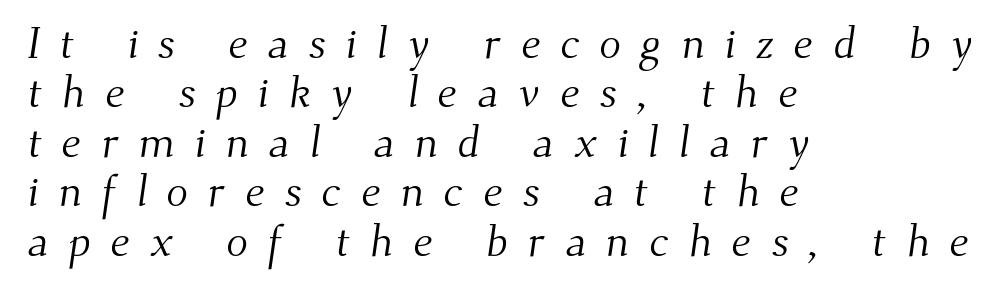
The image shows 45 px light serif type; set left-aligned, tight line spacing (1.1x), unusually wide letter spacing (+0.44 em), not underlined; medium stroke contrast and a small x-height.
